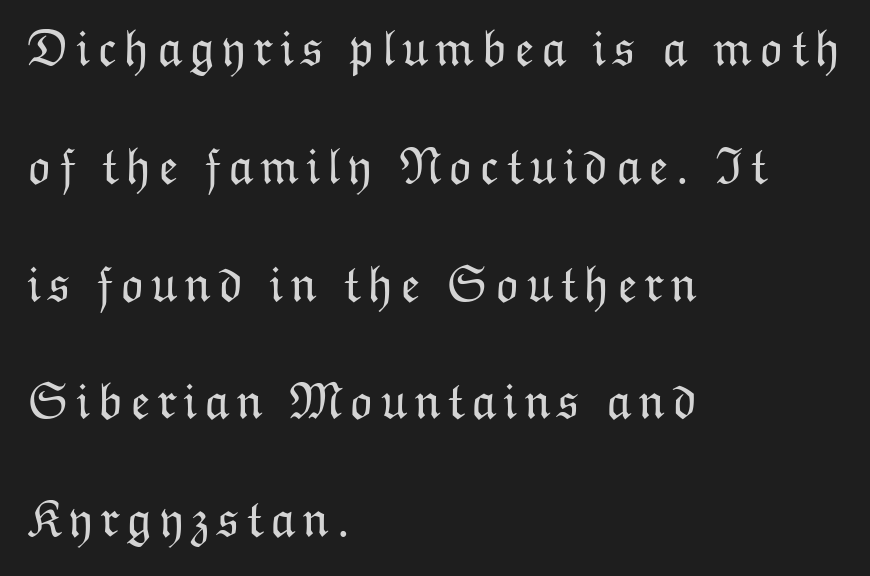
Do the characters align in a grid? No, the font is proportional. Horizontally, the lines are justified to the leading edge only. No word sits above an underline. This reads as an unemphasized weight, regular at the heaviest. Widely set lines give the paragraph a tall, airy silhouette.
